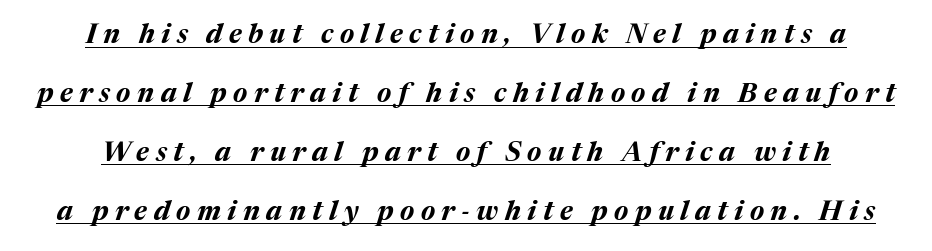
{"italic": "yes", "lean": "right", "slant_degrees": 17, "bold": "yes", "underline": "yes", "line_spacing": "loose", "line_spacing_ratio": 2.18, "letter_spacing": "wide", "letter_spacing_em": 0.24, "glyph_px": 27}
